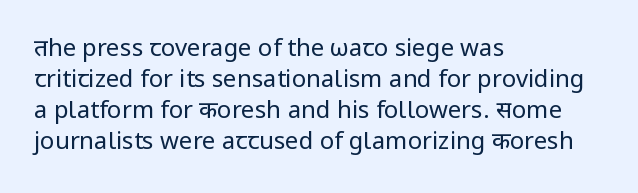
These lines keep a tight, regular rhythm from letter to letter. Notice how descenders clear the ascenders below comfortably — that's standard leading. These lines were composed using upright roman letters. One-word summary of the alignment: left. Nobody drew a line under any word here. The typesetting does not lean heavy: it is not bold.
